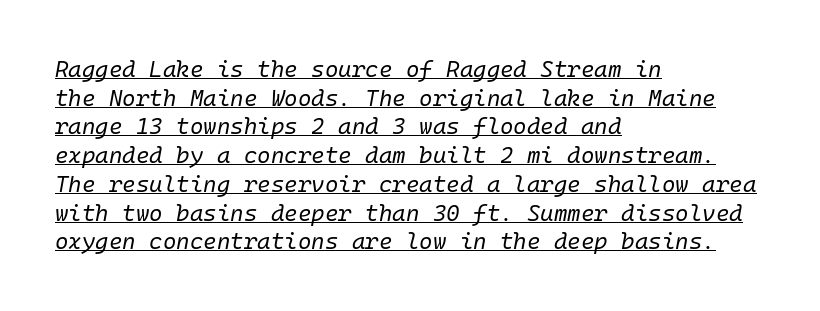
{"italic": "yes", "lean": "right", "slant_degrees": 10, "bold": "no", "underline": "yes", "align": "left", "line_spacing": "normal", "line_spacing_ratio": 1.25, "letter_spacing": "normal", "letter_spacing_em": 0.0, "glyph_px": 23}
